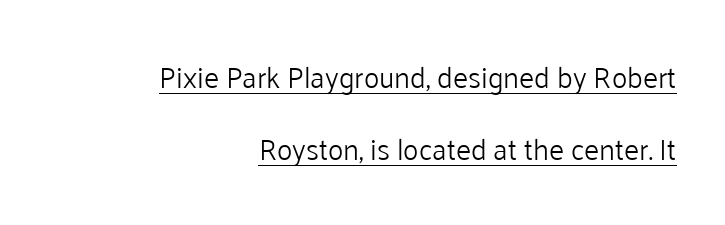
The image shows 29 px light sans-serif type, upright; set right-aligned, loose line spacing (2.49x), normal letter spacing, underlined; low stroke contrast and a medium x-height.
